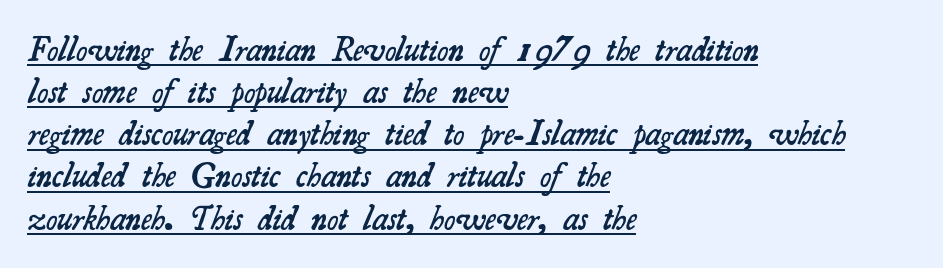
{"serif": "yes", "bold": "semi", "weight": "semibold", "width": "normal", "stroke_contrast": "medium", "x_height": "small", "monospaced": "no", "underline": "yes", "align": "left", "line_spacing_ratio": 1.24, "letter_spacing": "normal", "letter_spacing_em": 0.0, "glyph_px": 34}
